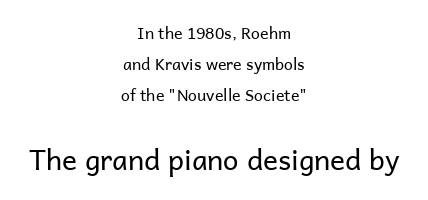
Q: Is the text bold? A: No.
Q: Is the text italic (slanted)? A: No, it is upright.
Q: Is the typeface a serif or a sans-serif typeface? A: Sans-serif.
Q: Is the text underlined? A: No.
Q: How is the paragraph aligned? A: Centered.
Q: Is the spacing between letters normal or unusually wide? A: Normal.
Q: Is the spacing between lines tight, normal or loose? A: Loose.
Q: Which block of text is set in a larger size, the first (top) or the second (bottom)? A: The second (bottom) one.
Q: Width (condensed, normal, or wide)? A: Normal.
Q: Stroke contrast? A: Low.
Q: x-height? A: Medium.
Q: Monospaced? A: No.
